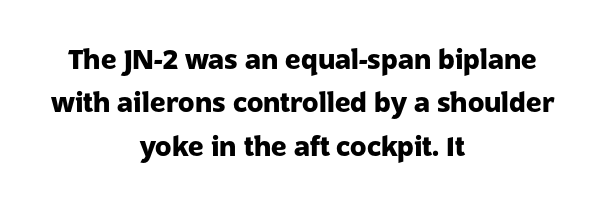
Q: Is the text bold? A: Yes.
Q: Is the text italic (slanted)? A: No, it is upright.
Q: Is the text underlined? A: No.
Q: How is the paragraph aligned? A: Centered.
Q: Is the spacing between letters normal or unusually wide? A: Normal.
Q: Is the spacing between lines tight, normal or loose? A: Normal.
